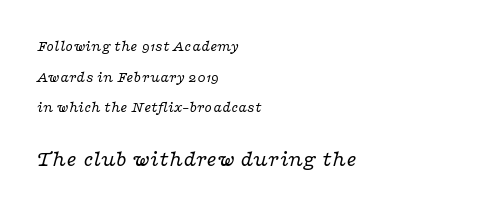
{"italic": "yes", "lean": "right", "slant_degrees": 16, "bold": "no", "underline": "no", "align": "left", "line_spacing": "loose", "line_spacing_ratio": 2.04, "letter_spacing": "normal", "letter_spacing_em": 0.0, "larger_block": "second", "size_ratio": 1.47, "glyph_px": 22}
